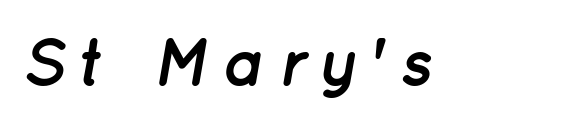
{"italic": "yes", "lean": "right", "slant_degrees": 12, "bold": "yes", "weight": "semibold", "width": "normal", "stroke_contrast": "low", "x_height": "medium", "monospaced": "no", "underline": "no", "glyph_px": 67}
